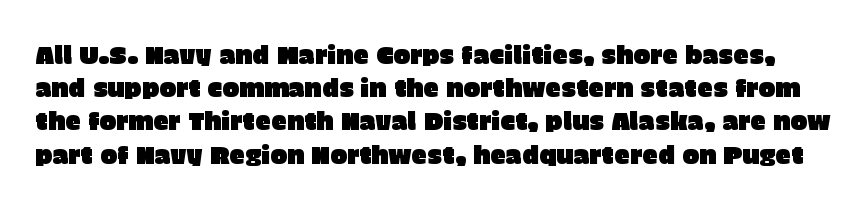
{"italic": "no", "underline": "no", "line_spacing": "normal", "line_spacing_ratio": 1.33, "letter_spacing": "normal", "letter_spacing_em": 0.0, "glyph_px": 25}
